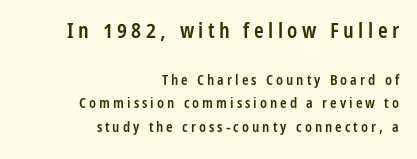
Compared with typical paragraphs, the rows here are spaced about the same. Strokes here are thickened, but only to semibold level. The lettering stays uniformly vertical, giving the passage a roman look. One-word summary of the alignment: right. Note: larger setting up top, smaller setting below. The words here are not underlined.
